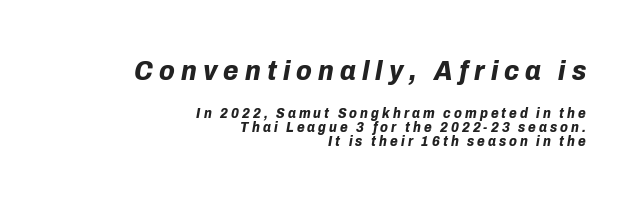
{"italic": "yes", "lean": "right", "slant_degrees": 10, "bold": "yes", "weight": "bold", "width": "normal", "stroke_contrast": "low", "x_height": "medium", "monospaced": "no", "underline": "no", "align": "right", "line_spacing": "tight", "line_spacing_ratio": 0.99, "letter_spacing": "wide", "letter_spacing_em": 0.22, "larger_block": "first", "size_ratio": 2.0, "glyph_px": 28}
